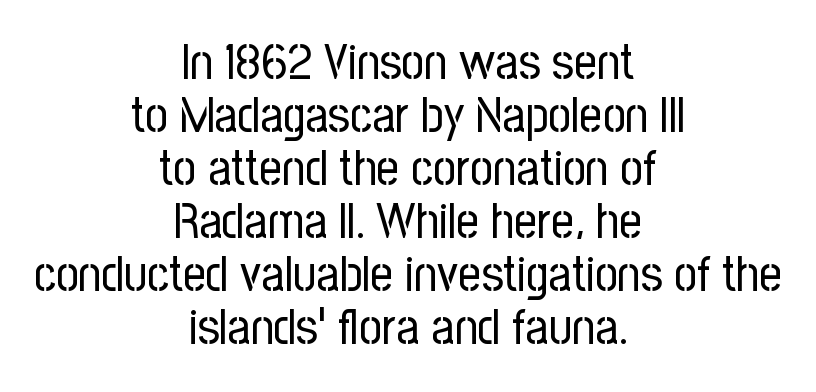
Q: Is the text bold? A: No.
Q: Is the text italic (slanted)? A: No, it is upright.
Q: Is the typeface a serif or a sans-serif typeface? A: Sans-serif.
Q: Is the text underlined? A: No.
Q: How is the paragraph aligned? A: Centered.
Q: Is the spacing between letters normal or unusually wide? A: Normal.
Q: Is the spacing between lines tight, normal or loose? A: Tight.
Q: Width (condensed, normal, or wide)? A: Condensed.
Q: Stroke contrast? A: Low.
Q: x-height? A: Medium.
Q: Monospaced? A: No.
